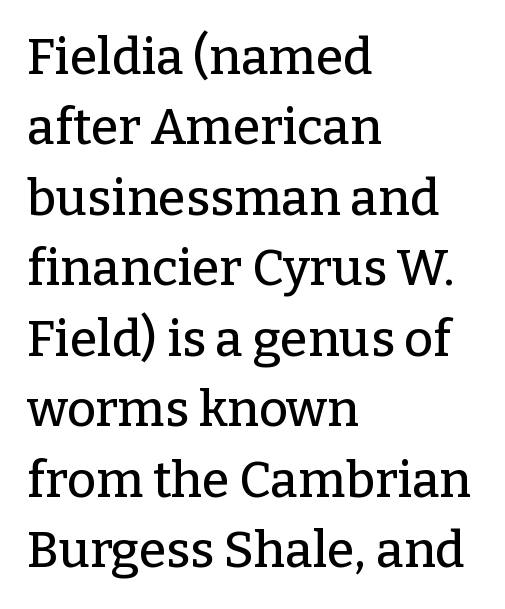
The image shows 50 px serif type, upright; set left-aligned, normal line spacing (1.41x), normal letter spacing, not underlined; low stroke contrast and a medium x-height.
